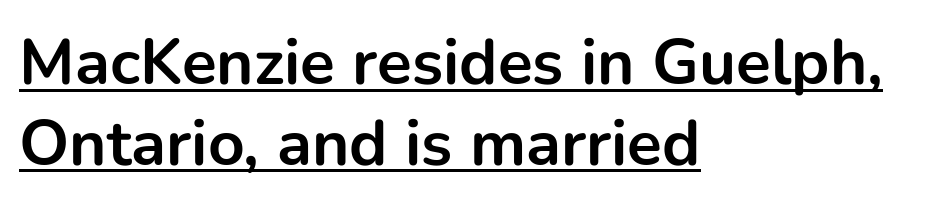
The image shows 64 px bold sans-serif type, upright; set left-aligned, normal line spacing (1.26x), normal letter spacing, underlined; low stroke contrast and a medium x-height.
